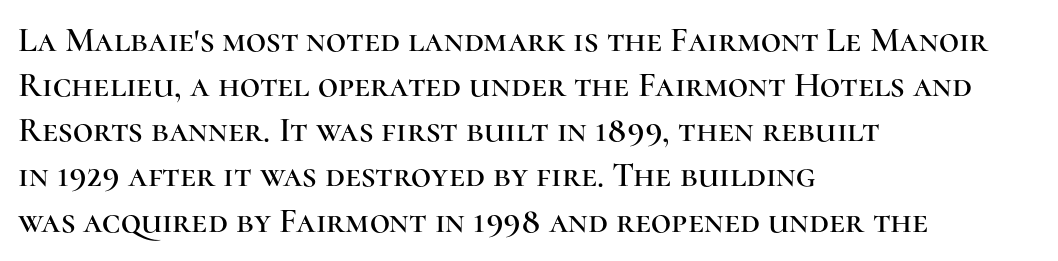
{"serif": "yes", "italic": "no", "width": "normal", "stroke_contrast": "high", "x_height": "medium", "monospaced": "no", "underline": "no", "align": "left", "line_spacing": "normal", "line_spacing_ratio": 1.29, "letter_spacing": "normal", "letter_spacing_em": 0.0, "glyph_px": 35}
